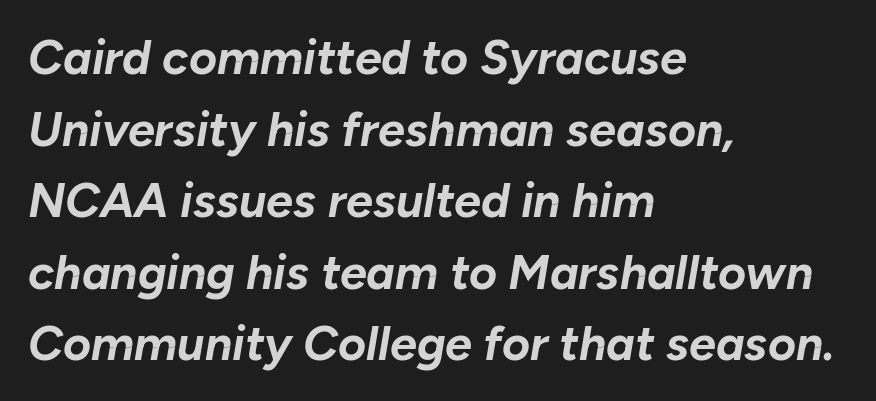
Q: Is the text bold? A: Yes.
Q: Is the text italic (slanted)? A: Yes, it leans right by about 10 degrees.
Q: Is the text underlined? A: No.
Q: How is the paragraph aligned? A: Left-aligned.
Q: Is the spacing between letters normal or unusually wide? A: Normal.
Q: Is the spacing between lines tight, normal or loose? A: Normal.
Q: Width (condensed, normal, or wide)? A: Normal.
Q: Stroke contrast? A: Low.
Q: x-height? A: Medium.
Q: Monospaced? A: No.
